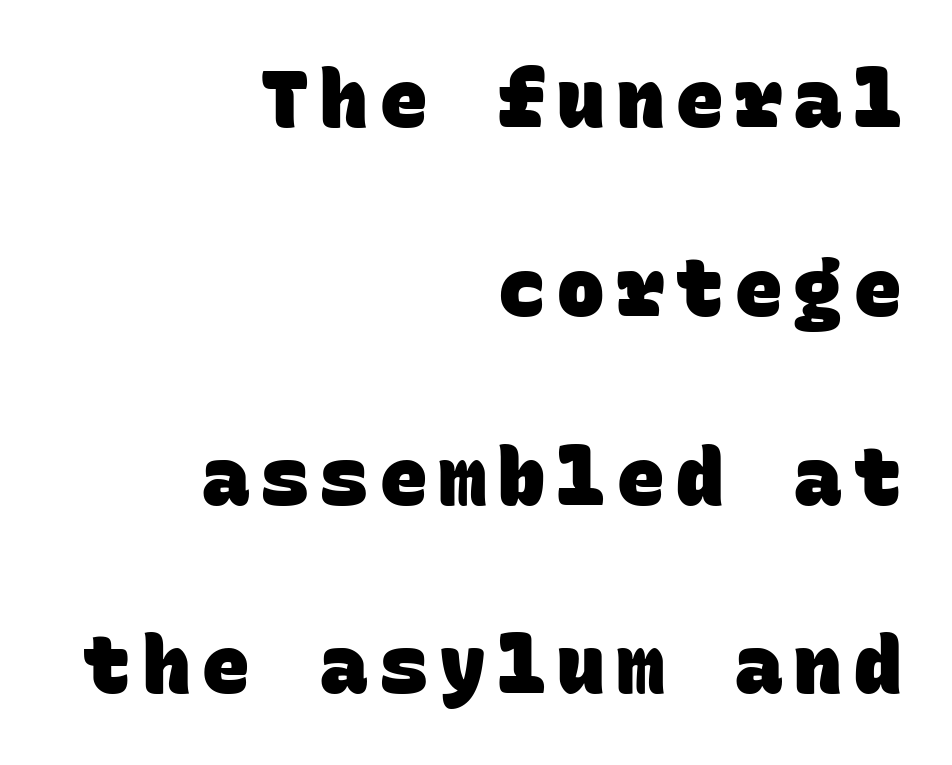
{"serif": "no", "bold": "yes", "weight": "heavy", "width": "normal", "stroke_contrast": "low", "x_height": "large", "monospaced": "yes", "underline": "no", "align": "right", "line_spacing": "loose", "line_spacing_ratio": 2.39, "glyph_px": 79}
